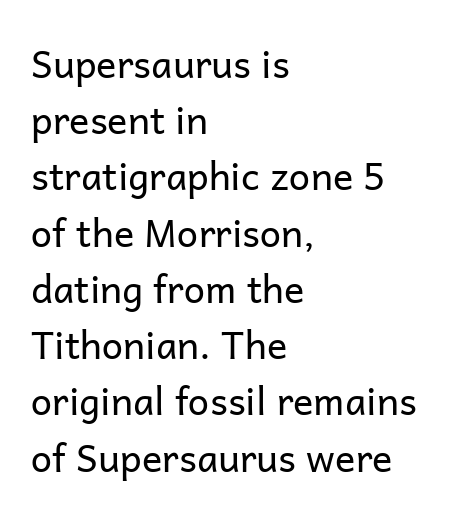
Q: Is the text bold? A: No.
Q: Is the text italic (slanted)? A: No, it is upright.
Q: Is the typeface a serif or a sans-serif typeface? A: Sans-serif.
Q: Is the text underlined? A: No.
Q: How is the paragraph aligned? A: Left-aligned.
Q: Is the spacing between letters normal or unusually wide? A: Normal.
Q: Is the spacing between lines tight, normal or loose? A: Normal.
Q: Width (condensed, normal, or wide)? A: Normal.
Q: Stroke contrast? A: Low.
Q: x-height? A: Medium.
Q: Monospaced? A: No.
